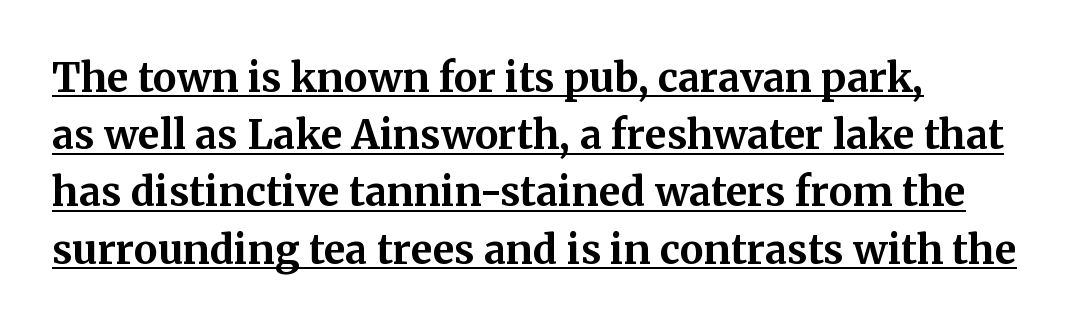
Q: Is the text bold? A: Yes.
Q: Is the text italic (slanted)? A: No, it is upright.
Q: Is the typeface a serif or a sans-serif typeface? A: Serif.
Q: Is the text underlined? A: Yes.
Q: How is the paragraph aligned? A: Left-aligned.
Q: Is the spacing between letters normal or unusually wide? A: Normal.
Q: Is the spacing between lines tight, normal or loose? A: Normal.
Q: Width (condensed, normal, or wide)? A: Normal.
Q: Stroke contrast? A: Medium.
Q: x-height? A: Medium.
Q: Monospaced? A: No.
